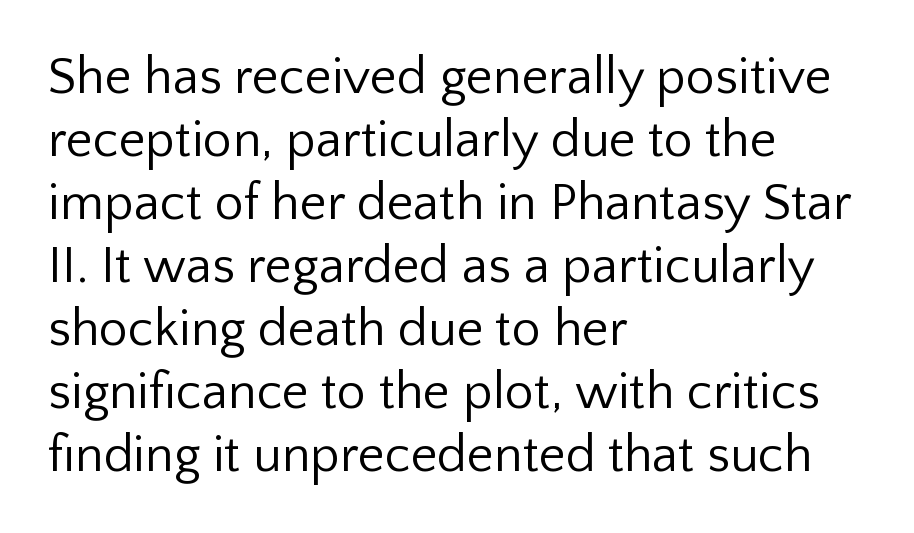
{"serif": "no", "italic": "no", "bold": "no", "weight": "regular", "width": "normal", "stroke_contrast": "low", "x_height": "medium", "monospaced": "no", "underline": "no", "align": "left", "line_spacing_ratio": 1.21, "letter_spacing": "normal", "letter_spacing_em": 0.0, "glyph_px": 52}
